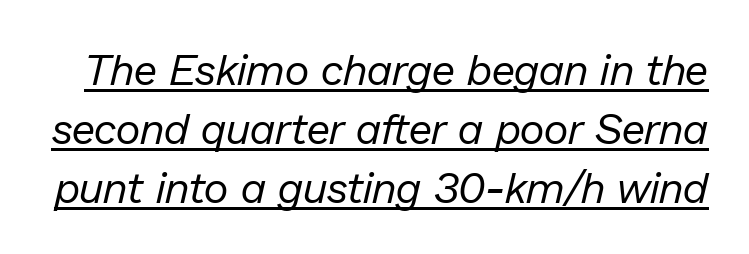
Q: Is the text bold? A: No.
Q: Is the text italic (slanted)? A: Yes, it leans right by about 13 degrees.
Q: Is the text underlined? A: Yes.
Q: Is the spacing between letters normal or unusually wide? A: Normal.
Q: Is the spacing between lines tight, normal or loose? A: Normal.
Q: Width (condensed, normal, or wide)? A: Normal.
Q: Stroke contrast? A: Low.
Q: x-height? A: Medium.
Q: Monospaced? A: No.
